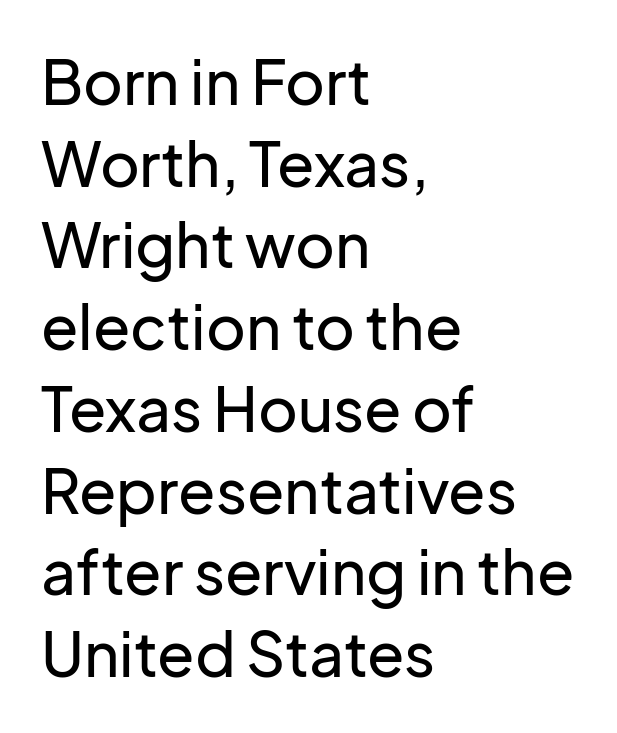
Q: Is the text italic (slanted)? A: No, it is upright.
Q: Is the typeface a serif or a sans-serif typeface? A: Sans-serif.
Q: Is the text underlined? A: No.
Q: How is the paragraph aligned? A: Left-aligned.
Q: Is the spacing between letters normal or unusually wide? A: Normal.
Q: Is the spacing between lines tight, normal or loose? A: Normal.
Q: Width (condensed, normal, or wide)? A: Normal.
Q: Stroke contrast? A: Low.
Q: x-height? A: Medium.
Q: Monospaced? A: No.
